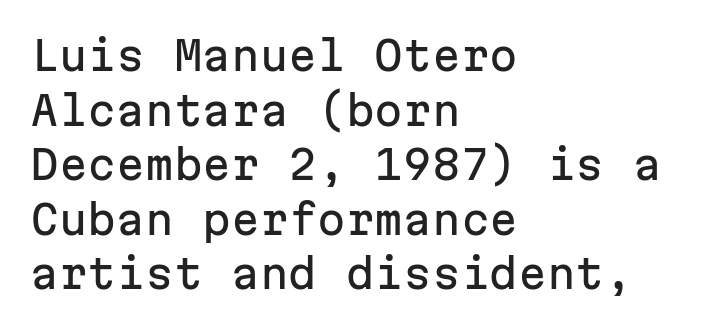
The image shows 41 px sans-serif type, upright, monospaced; set left-aligned, normal line spacing (1.33x), normal letter spacing, not underlined; low stroke contrast and a medium x-height.
